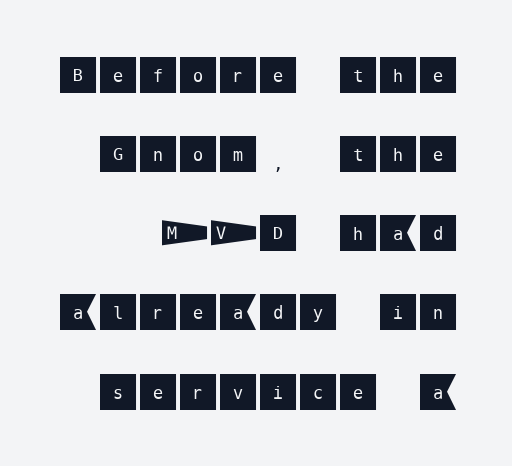
Q: Is the text italic (slanted)? A: No, it is upright.
Q: Is the typeface a serif or a sans-serif typeface? A: Sans-serif.
Q: Is the text underlined? A: No.
Q: How is the paragraph aligned? A: Right-aligned.
Q: Is the spacing between letters normal or unusually wide? A: Normal.
Q: Is the spacing between lines tight, normal or loose? A: Loose.
Q: Width (condensed, normal, or wide)? A: Normal.
Q: Stroke contrast? A: Medium.
Q: x-height? A: Large.
